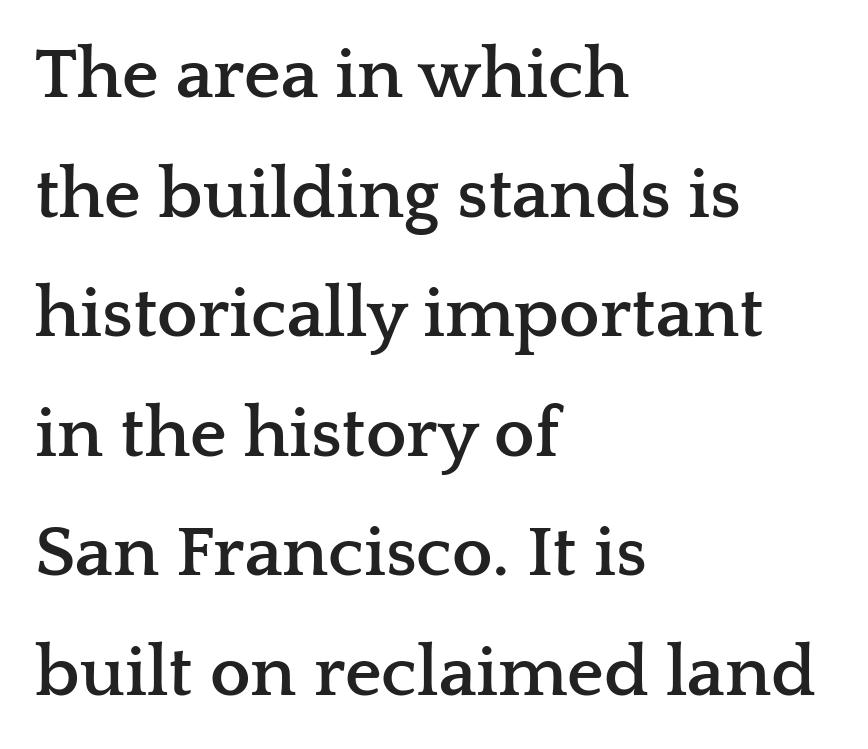
The image shows 72 px semibold, wide serif type, upright; set left-aligned, normal line spacing (1.66x), normal letter spacing, not underlined; low stroke contrast and a medium x-height.
